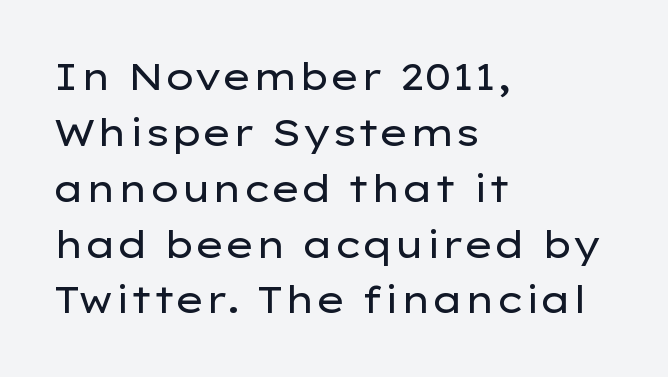
Q: Is the text bold? A: No.
Q: Is the text italic (slanted)? A: No, it is upright.
Q: Is the typeface a serif or a sans-serif typeface? A: Sans-serif.
Q: Is the text underlined? A: No.
Q: How is the paragraph aligned? A: Left-aligned.
Q: Is the spacing between letters normal or unusually wide? A: Normal.
Q: Is the spacing between lines tight, normal or loose? A: Normal.
Q: Width (condensed, normal, or wide)? A: Wide.
Q: Stroke contrast? A: Low.
Q: x-height? A: Medium.
Q: Monospaced? A: No.
